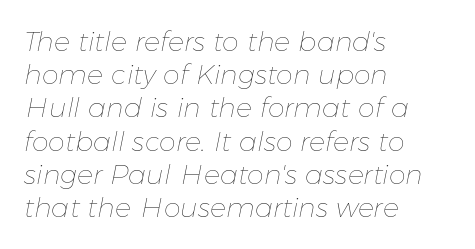
The text carries the slant typical of an italic or oblique font. Teacher's note: observe the even left margin — that is flush-left alignment. Bold? No — there's no thickening of the strokes. The foot of each line stays bare and open.
